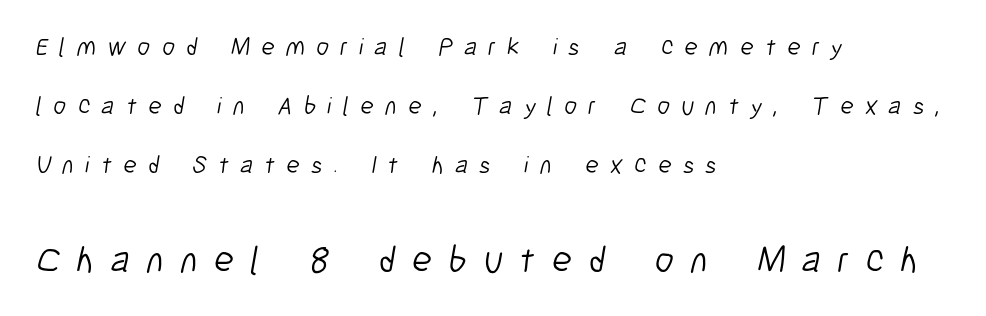
The image shows 37 px light, condensed sans-serif type; set left-aligned, loose line spacing (2.37x), unusually wide letter spacing (+0.45 em), not underlined; the second (bottom) block is 1.48x larger; low stroke contrast and a medium x-height.
